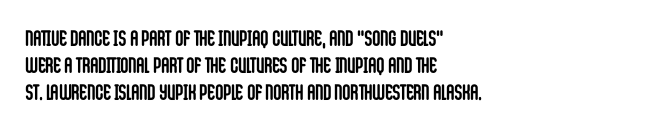
Q: Is the text bold? A: Yes.
Q: Is the text italic (slanted)? A: No, it is upright.
Q: Is the text underlined? A: No.
Q: How is the paragraph aligned? A: Left-aligned.
Q: Is the spacing between letters normal or unusually wide? A: Normal.
